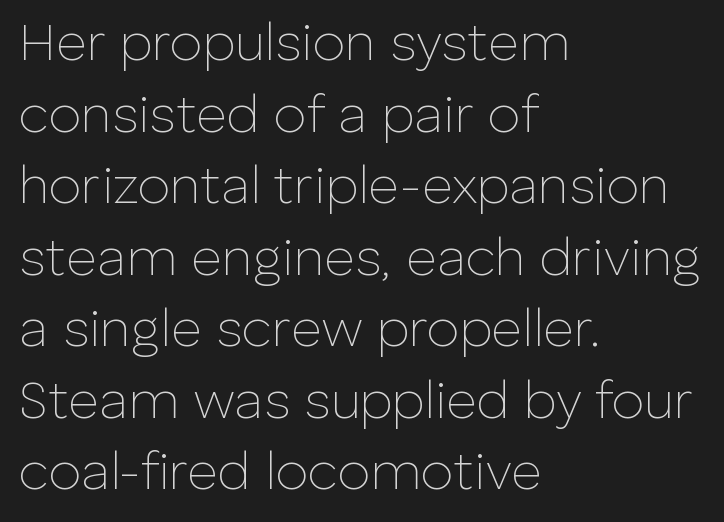
{"serif": "no", "italic": "no", "bold": "no", "weight": "thin", "width": "normal", "stroke_contrast": "low", "x_height": "medium", "monospaced": "no", "underline": "no", "align": "left", "line_spacing": "normal", "line_spacing_ratio": 1.35, "letter_spacing": "normal", "letter_spacing_em": 0.0, "glyph_px": 53}
